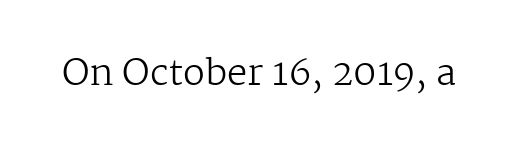
The image shows 36 px regular-weight serif type, upright; set normal letter spacing, not underlined; medium stroke contrast and a medium x-height.
